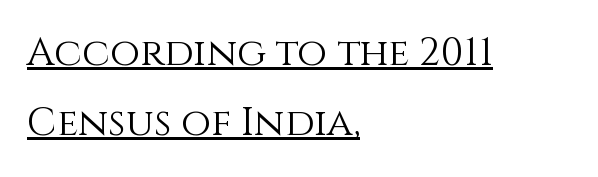
Notice how the passage keeps a crisp vertical edge on the left only. The face used here appears with an underline applied. Spacing between characters is what you'd get straight out of the box. The rendering uses natural spacing where letterforms have individual widths. Nothing heavy about these letters — not bold at all.
